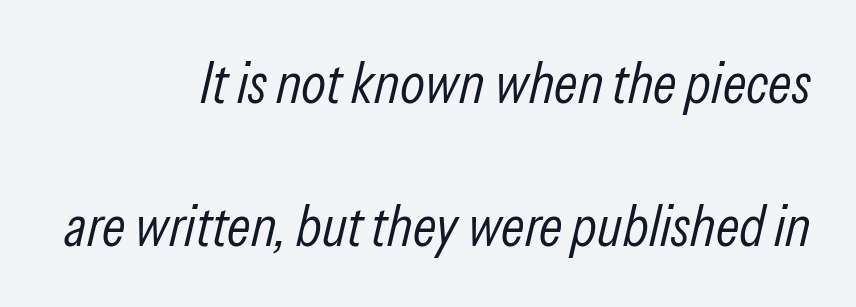
{"italic": "yes", "lean": "right", "slant_degrees": 13, "bold": "no", "weight": "light", "width": "condensed", "stroke_contrast": "low", "x_height": "medium", "monospaced": "no", "underline": "no", "align": "right", "line_spacing": "loose", "line_spacing_ratio": 2.46, "letter_spacing": "normal", "letter_spacing_em": 0.0, "glyph_px": 58}
